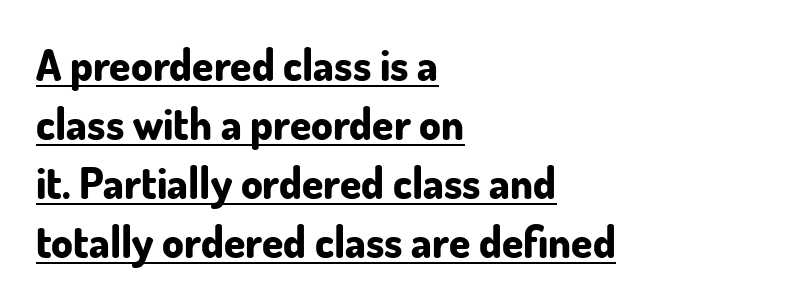
Q: Is the text bold? A: Yes.
Q: Is the text italic (slanted)? A: No, it is upright.
Q: Is the typeface a serif or a sans-serif typeface? A: Sans-serif.
Q: Is the text underlined? A: Yes.
Q: How is the paragraph aligned? A: Left-aligned.
Q: Is the spacing between letters normal or unusually wide? A: Normal.
Q: Is the spacing between lines tight, normal or loose? A: Normal.
Q: Width (condensed, normal, or wide)? A: Normal.
Q: Stroke contrast? A: Low.
Q: x-height? A: Small.
Q: Monospaced? A: No.
